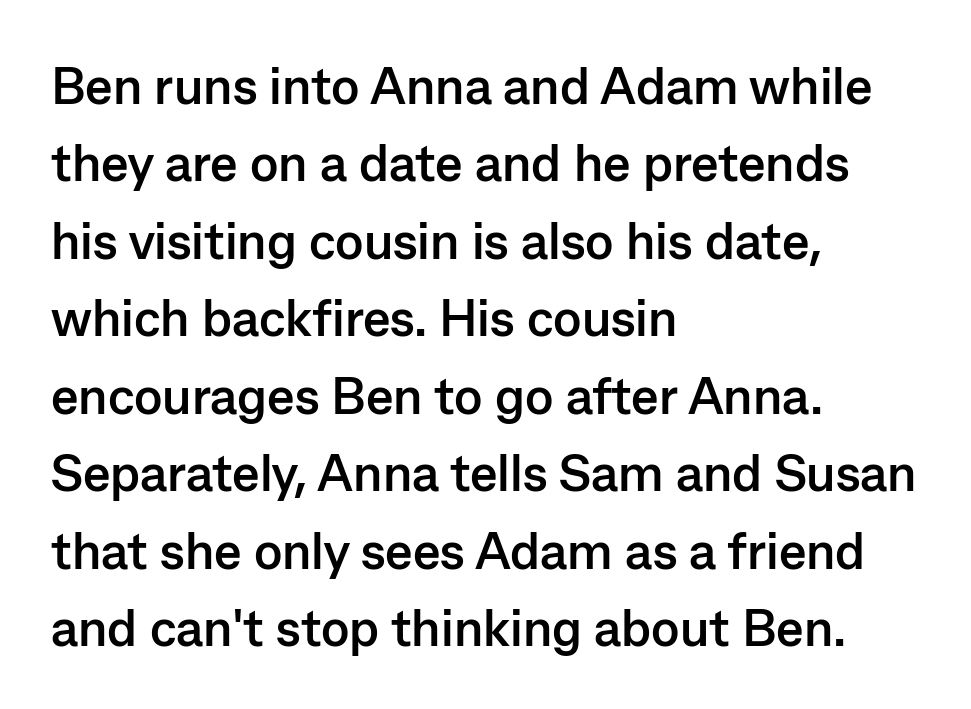
The image shows 52 px semibold sans-serif type, upright; set left-aligned, normal line spacing (1.49x), normal letter spacing, not underlined; low stroke contrast and a medium x-height.
